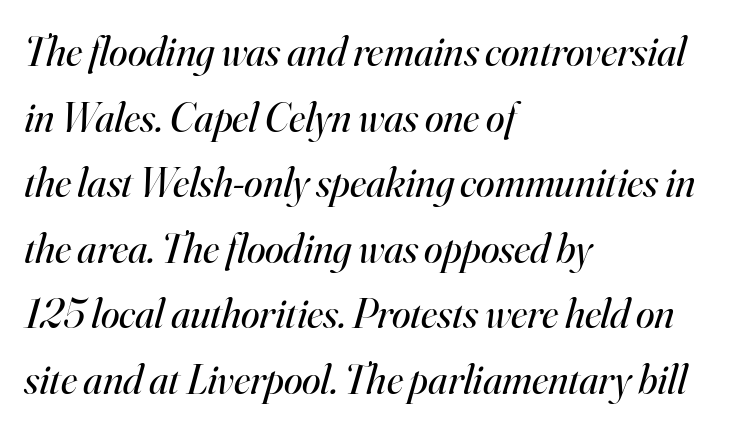
The typeface chosen for these lines features serifs. Weight: in the light-to-regular range. A clean baseline with only descenders dipping below it. Note the varied advance widths — an 'i' is clearly narrower than an 'm'. Tracking value appears to be zero — textbook default spacing.
